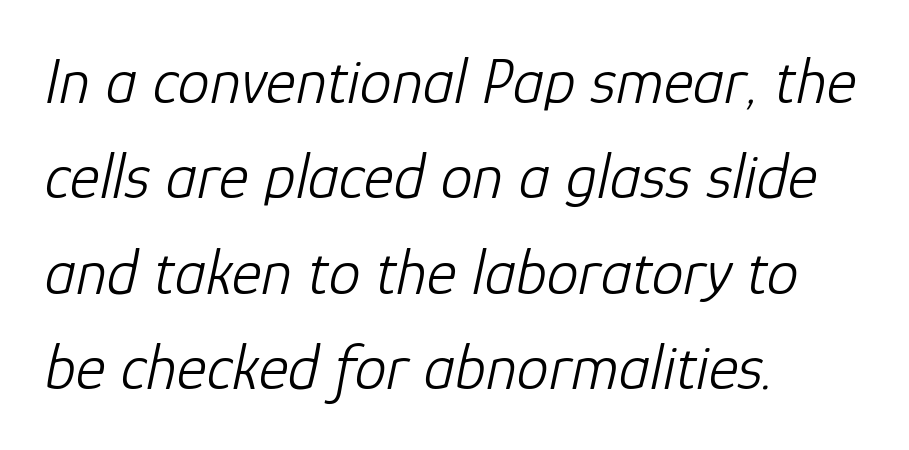
{"italic": "yes", "lean": "right", "slant_degrees": 12, "bold": "no", "weight": "light", "width": "normal", "stroke_contrast": "low", "x_height": "medium", "monospaced": "no", "underline": "no", "align": "left", "line_spacing": "normal", "line_spacing_ratio": 1.49, "letter_spacing": "normal", "letter_spacing_em": 0.0, "glyph_px": 64}
